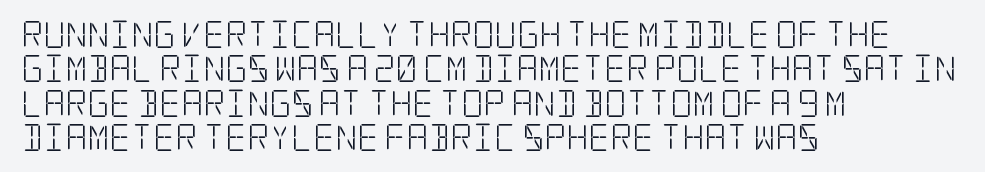
{"italic": "no", "bold": "no", "underline": "no", "align": "left", "line_spacing": "normal", "line_spacing_ratio": 1.27, "letter_spacing": "normal", "letter_spacing_em": 0.0, "glyph_px": 27}
